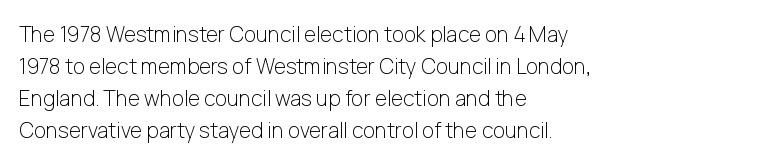
Is the block centered? No — it sits flush against the left margin. Honestly, the row spacing looks completely unremarkable. Check under the words: just untouched page. Ascenders rise straight up at ninety degrees. Nobody touched the tracking dial on this one.
